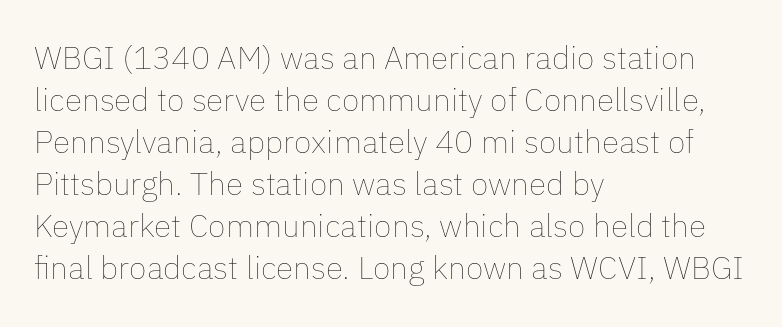
Q: Is the text bold? A: No.
Q: Is the text italic (slanted)? A: No, it is upright.
Q: Is the text underlined? A: No.
Q: How is the paragraph aligned? A: Left-aligned.
Q: Is the spacing between letters normal or unusually wide? A: Normal.
Q: Is the spacing between lines tight, normal or loose? A: Normal.
Q: Width (condensed, normal, or wide)? A: Normal.
Q: Stroke contrast? A: Low.
Q: x-height? A: Medium.
Q: Monospaced? A: No.
